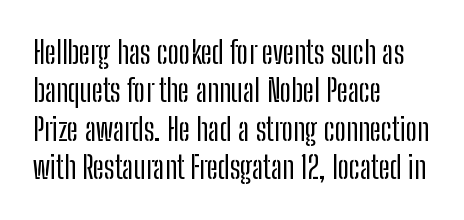
Q: Is the text italic (slanted)? A: No, it is upright.
Q: Is the typeface a serif or a sans-serif typeface? A: Sans-serif.
Q: Is the text underlined? A: No.
Q: How is the paragraph aligned? A: Left-aligned.
Q: Is the spacing between letters normal or unusually wide? A: Normal.
Q: Width (condensed, normal, or wide)? A: Condensed.
Q: Stroke contrast? A: Low.
Q: x-height? A: Medium.
Q: Monospaced? A: No.
